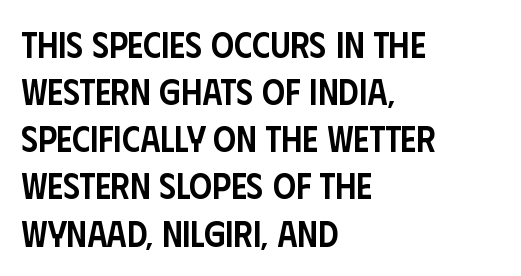
The image shows 36 px semibold, condensed sans-serif type, upright; set left-aligned, normal line spacing (1.31x), normal letter spacing, not underlined; low stroke contrast and a large x-height.
